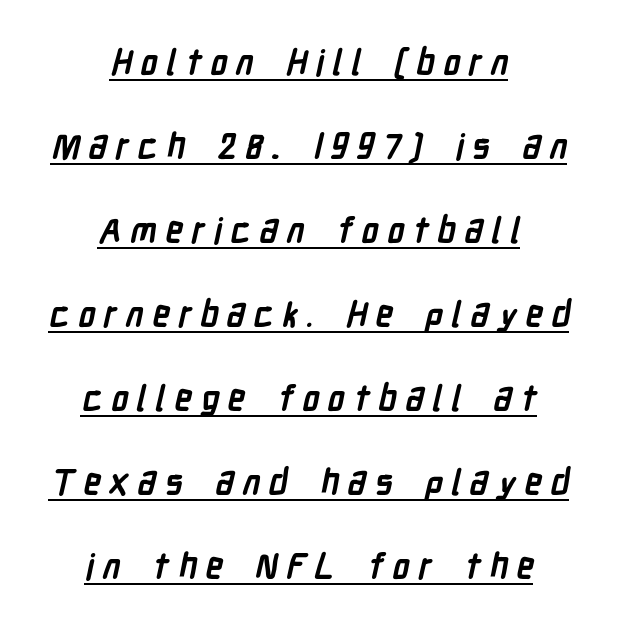
{"serif": "no", "bold": "yes", "weight": "semibold", "width": "condensed", "stroke_contrast": "low", "x_height": "medium", "monospaced": "no", "underline": "yes", "align": "center", "line_spacing": "loose", "line_spacing_ratio": 2.4, "letter_spacing": "wide", "letter_spacing_em": 0.24, "glyph_px": 35}
